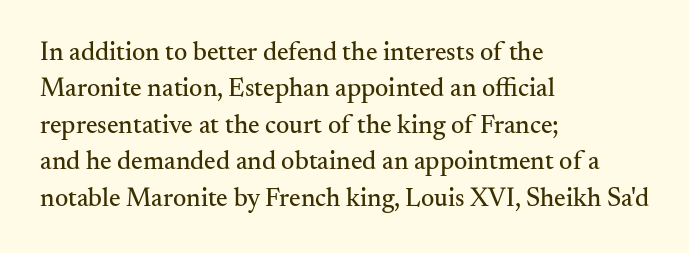
{"italic": "no", "underline": "no", "align": "left", "line_spacing": "normal", "line_spacing_ratio": 1.4, "letter_spacing": "normal", "letter_spacing_em": 0.0, "glyph_px": 26}
